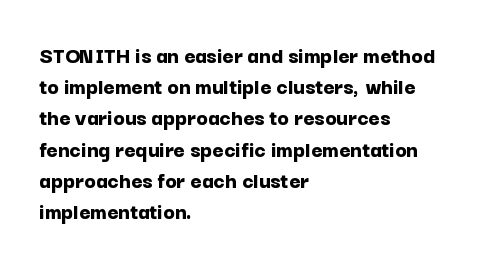
{"italic": "no", "bold": "yes", "underline": "no", "align": "left", "line_spacing": "normal", "line_spacing_ratio": 1.3, "letter_spacing": "normal", "letter_spacing_em": 0.0, "glyph_px": 24}
